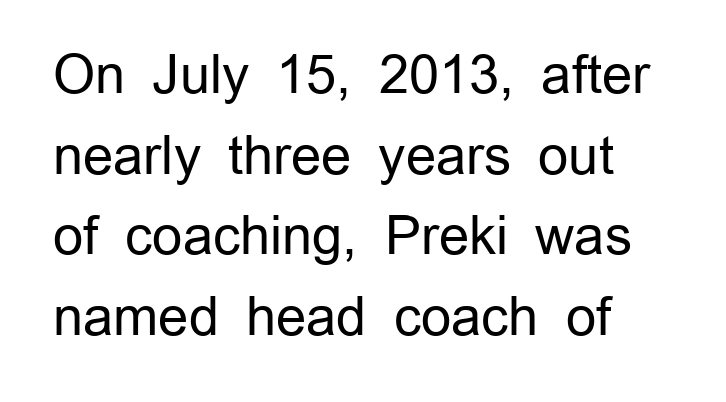
This rendering leaves character spacing at its baseline value. Look at the bottom of the vertical strokes: they stop flat, with no serifs. You can tell it's not italic because the verticals are truly vertical. This sample has the flowing, uneven cadence of proportional lettering. The rendering anchors every line to the left-hand side. What's the leading like? Ordinary, nothing unusual.
